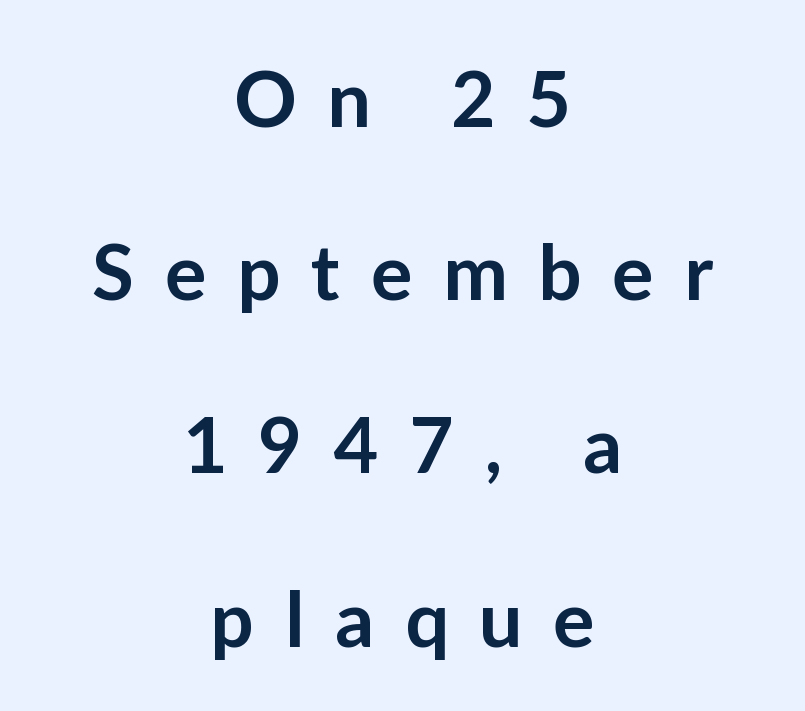
The image shows 77 px semibold sans-serif type, upright; set centered, loose line spacing (2.25x), unusually wide letter spacing (+0.4 em), not underlined; low stroke contrast and a medium x-height.
